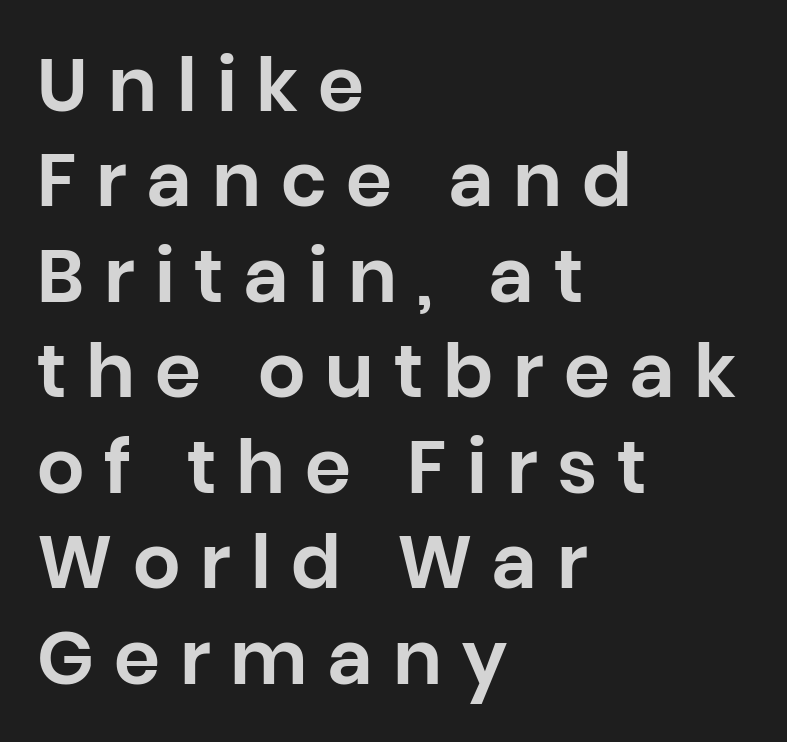
The letterforms stand isolated, each surrounded by extra space. The area under the type is left untouched. Casual observation: everything's shoved over to the left. Proportional: the letters do not fall into vertical columns.
